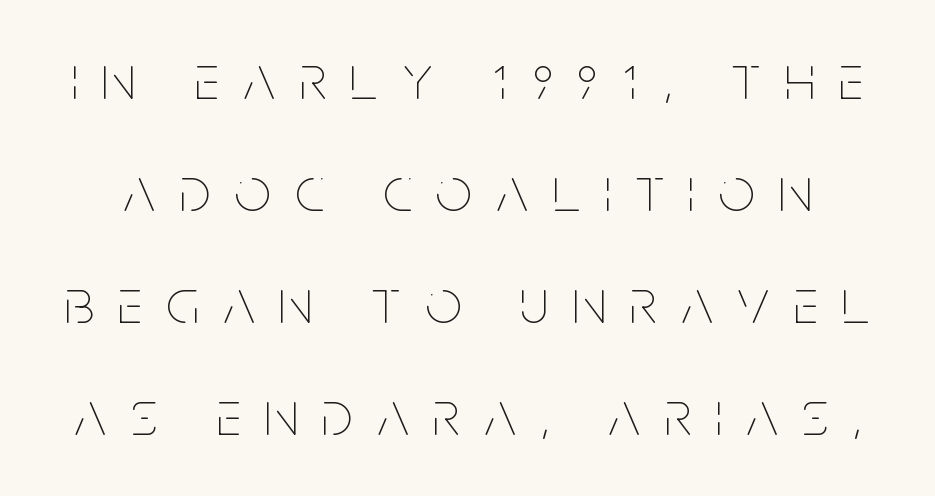
The letters stand upright; this is a roman face. Glyph-to-glyph distance is far greater than everyday printed text. Looks like regular typesetting: each glyph gets only the width it needs. The zone under the glyphs is completely vacant. Nothing heavy about these letters — not bold at all.
